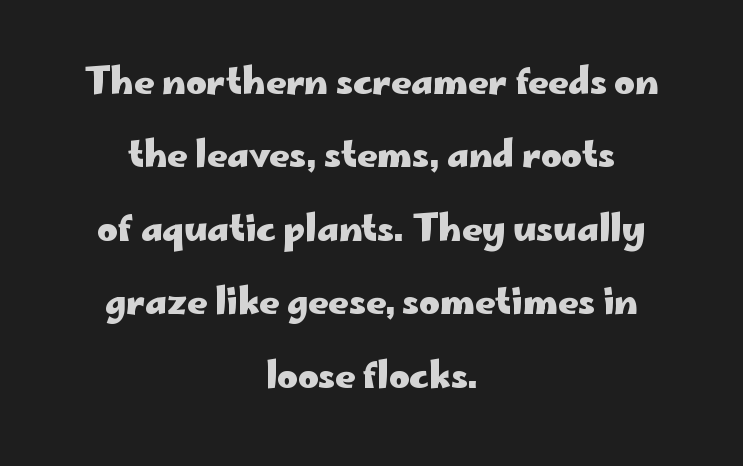
The image shows 35 px heavy, wide sans-serif type, upright; set centered, loose line spacing (2.1x), normal letter spacing, not underlined; low stroke contrast and a small x-height.
